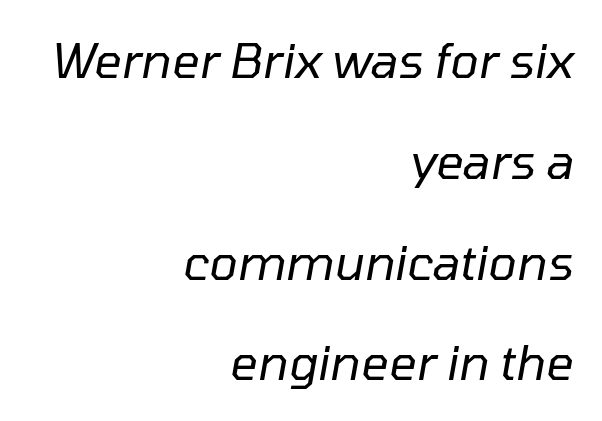
These lines were composed using italics. The foot of each line stays bare and open. Words appear dense and cohesive because spacing is normal. The lines are quadded right. The designer dialed line spacing up above the default. Unbolded letterforms with no extra heft.
